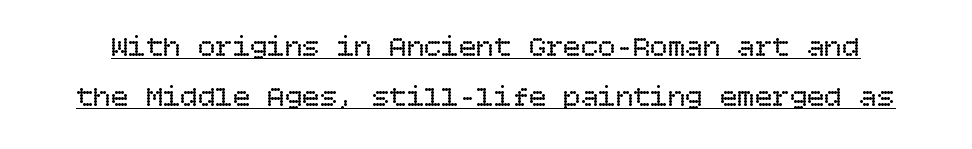
Q: Is the text bold? A: No.
Q: Is the text italic (slanted)? A: No, it is upright.
Q: Is the text underlined? A: Yes.
Q: Is the spacing between letters normal or unusually wide? A: Normal.
Q: Width (condensed, normal, or wide)? A: Normal.
Q: Stroke contrast? A: Low.
Q: x-height? A: Large.
